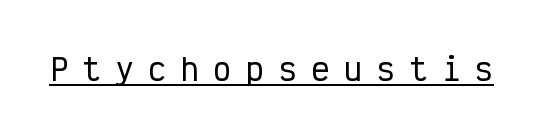
Q: Is the text italic (slanted)? A: No, it is upright.
Q: Is the typeface a serif or a sans-serif typeface? A: Sans-serif.
Q: Is the text underlined? A: Yes.
Q: Is the spacing between letters normal or unusually wide? A: Unusually wide.
Q: Width (condensed, normal, or wide)? A: Condensed.
Q: Stroke contrast? A: Low.
Q: x-height? A: Medium.
Q: Monospaced? A: Yes.
